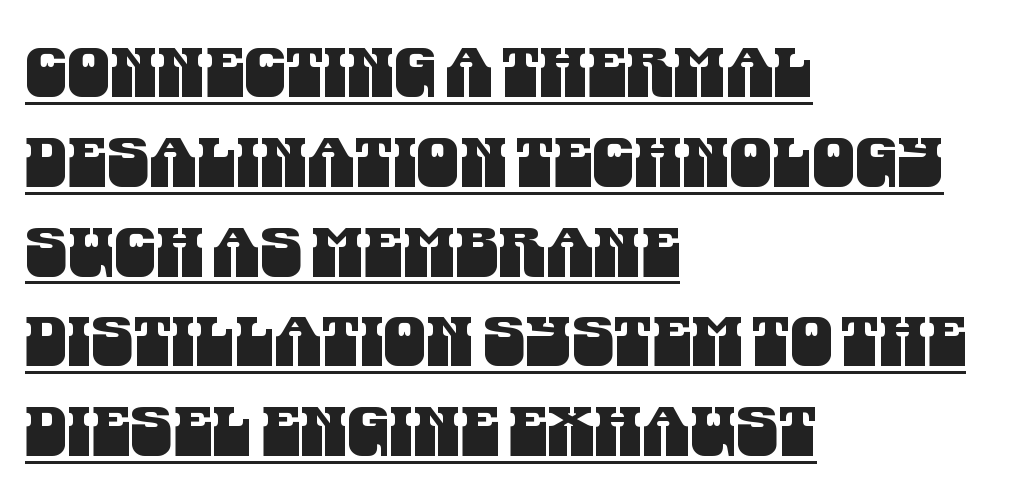
Q: Is the typeface a serif or a sans-serif typeface? A: Sans-serif.
Q: Is the text underlined? A: Yes.
Q: How is the paragraph aligned? A: Left-aligned.
Q: Is the spacing between letters normal or unusually wide? A: Normal.
Q: Is the spacing between lines tight, normal or loose? A: Normal.
Q: Width (condensed, normal, or wide)? A: Condensed.
Q: Stroke contrast? A: Medium.
Q: x-height? A: Large.
Q: Monospaced? A: No.
